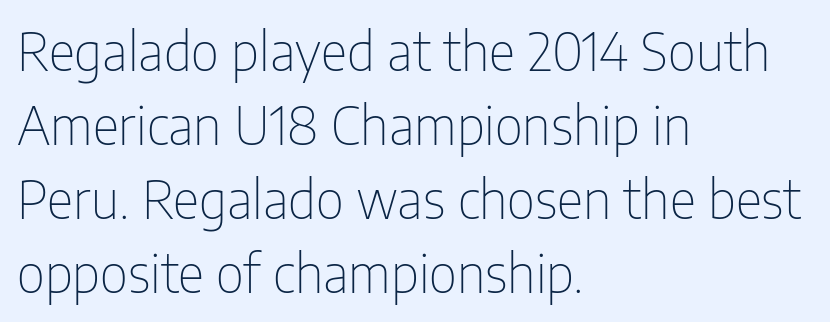
{"serif": "no", "italic": "no", "bold": "no", "weight": "thin", "width": "condensed", "stroke_contrast": "low", "x_height": "medium", "monospaced": "no", "underline": "no", "align": "left", "line_spacing": "normal", "line_spacing_ratio": 1.42, "letter_spacing": "normal", "letter_spacing_em": 0.0, "glyph_px": 52}
